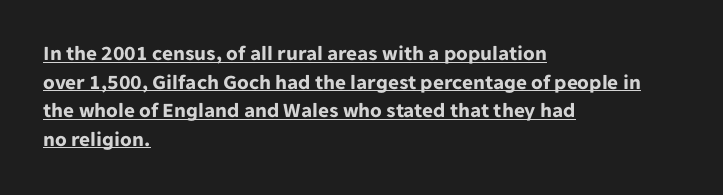
{"italic": "no", "bold": "yes", "underline": "yes", "align": "left", "line_spacing": "normal", "line_spacing_ratio": 1.36, "letter_spacing": "normal", "letter_spacing_em": 0.0, "glyph_px": 21}
